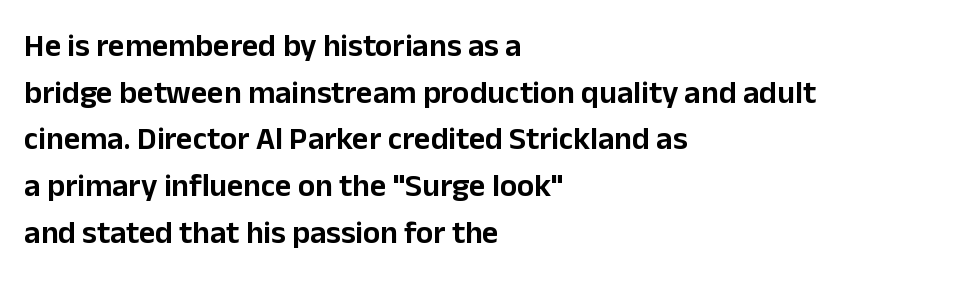
Q: Is the text italic (slanted)? A: No, it is upright.
Q: Is the typeface a serif or a sans-serif typeface? A: Sans-serif.
Q: Is the text underlined? A: No.
Q: How is the paragraph aligned? A: Left-aligned.
Q: Is the spacing between letters normal or unusually wide? A: Normal.
Q: Is the spacing between lines tight, normal or loose? A: Normal.
Q: Width (condensed, normal, or wide)? A: Normal.
Q: Stroke contrast? A: Low.
Q: x-height? A: Medium.
Q: Monospaced? A: No.
